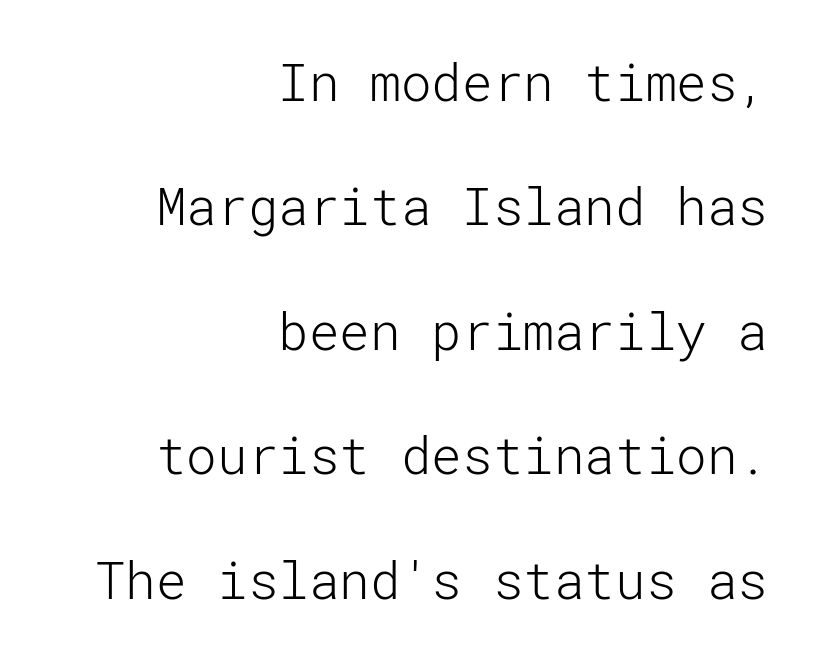
{"serif": "no", "italic": "no", "bold": "no", "weight": "light", "width": "normal", "stroke_contrast": "low", "x_height": "medium", "underline": "no", "align": "right", "line_spacing": "loose", "line_spacing_ratio": 2.44, "letter_spacing": "normal", "letter_spacing_em": 0.0, "glyph_px": 51}
